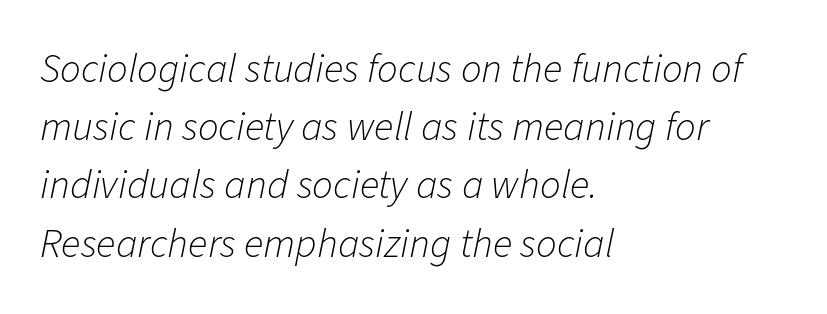
{"italic": "yes", "lean": "right", "slant_degrees": 11, "bold": "no", "weight": "light", "width": "normal", "stroke_contrast": "low", "x_height": "medium", "monospaced": "no", "underline": "no", "align": "left", "line_spacing": "normal", "line_spacing_ratio": 1.42, "letter_spacing": "normal", "letter_spacing_em": 0.0, "glyph_px": 41}
